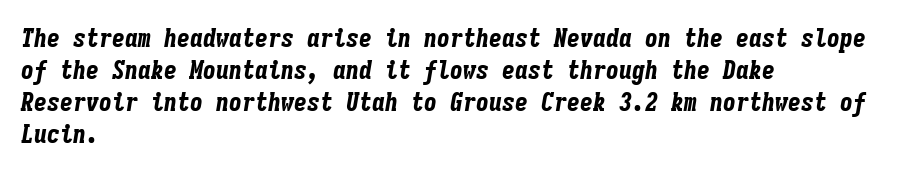
The image shows 26 px bold type, italic (leaning right); set left-aligned, line spacing 1.23x, normal letter spacing, not underlined.
